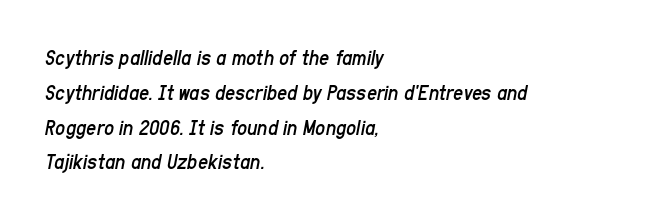
{"italic": "yes", "lean": "right", "slant_degrees": 11, "bold": "no", "underline": "no", "align": "left", "line_spacing": "normal", "line_spacing_ratio": 1.58, "letter_spacing": "normal", "letter_spacing_em": 0.0, "glyph_px": 22}
